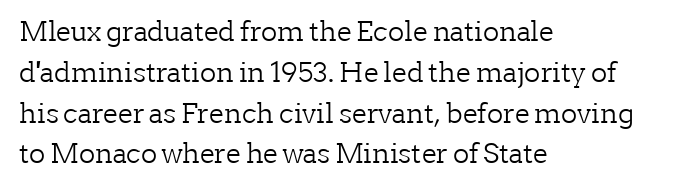
The passage shown stacks its lines at a standard gap. Plain, unruled lines of type. Summary of weight: not heavy and not bold. The rendering keeps characters at their native spacing. Notice how the stems are strictly vertical — no italics here.
